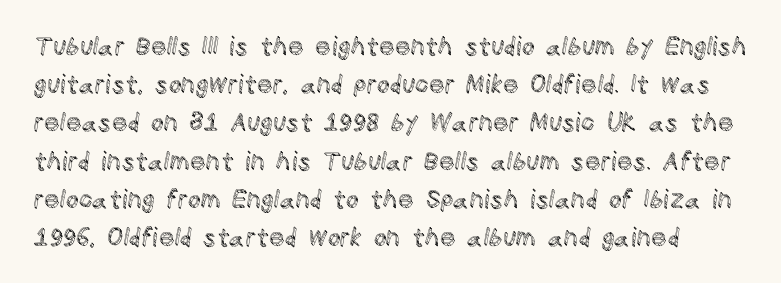
Short note: letters normally spaced. Honestly, there is no underline to notice here at all. The lines sit at an ordinary, default distance from one another.
